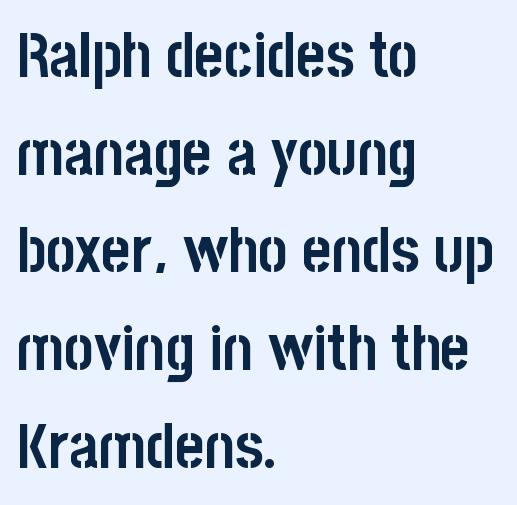
{"serif": "no", "italic": "no", "bold": "yes", "weight": "semibold", "width": "condensed", "stroke_contrast": "low", "x_height": "large", "monospaced": "no", "underline": "no", "align": "left", "line_spacing": "normal", "line_spacing_ratio": 1.55, "letter_spacing": "normal", "letter_spacing_em": 0.0, "glyph_px": 63}
